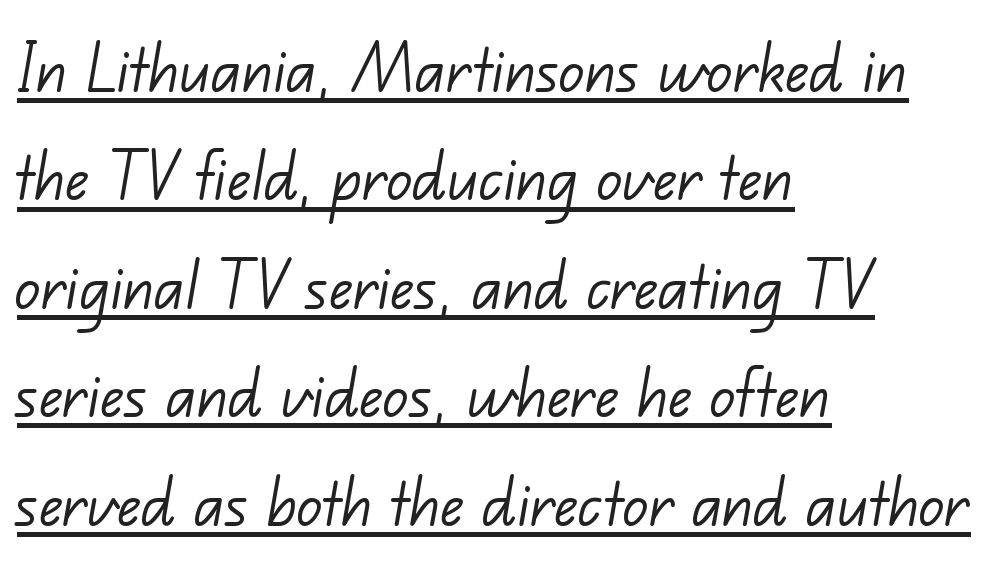
Q: Is the text bold? A: No.
Q: Is the typeface a serif or a sans-serif typeface? A: Sans-serif.
Q: Is the text underlined? A: Yes.
Q: How is the paragraph aligned? A: Left-aligned.
Q: Is the spacing between letters normal or unusually wide? A: Normal.
Q: Is the spacing between lines tight, normal or loose? A: Normal.
Q: Width (condensed, normal, or wide)? A: Normal.
Q: Stroke contrast? A: Low.
Q: x-height? A: Small.
Q: Monospaced? A: No.
